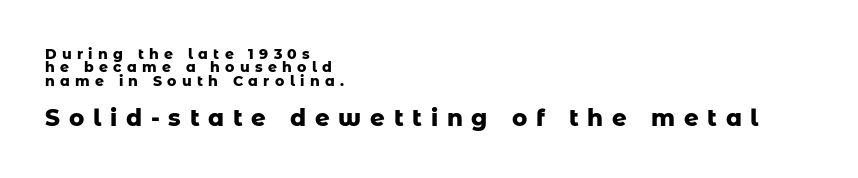
{"italic": "no", "bold": "yes", "underline": "no", "align": "left", "line_spacing": "tight", "line_spacing_ratio": 0.95, "letter_spacing": "wide", "letter_spacing_em": 0.38, "larger_block": "second", "size_ratio": 1.64, "glyph_px": 23}
